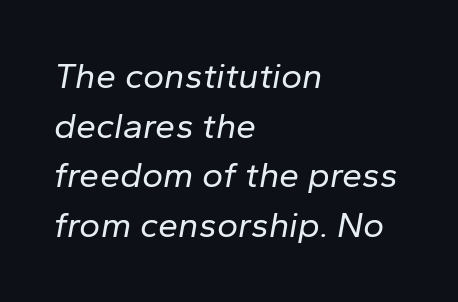
{"italic": "yes", "lean": "right", "slant_degrees": 10, "bold": "no", "weight": "regular", "width": "normal", "stroke_contrast": "low", "x_height": "medium", "monospaced": "no", "underline": "no", "align": "left", "line_spacing": "normal", "line_spacing_ratio": 1.38, "letter_spacing": "normal", "letter_spacing_em": 0.0, "glyph_px": 36}
